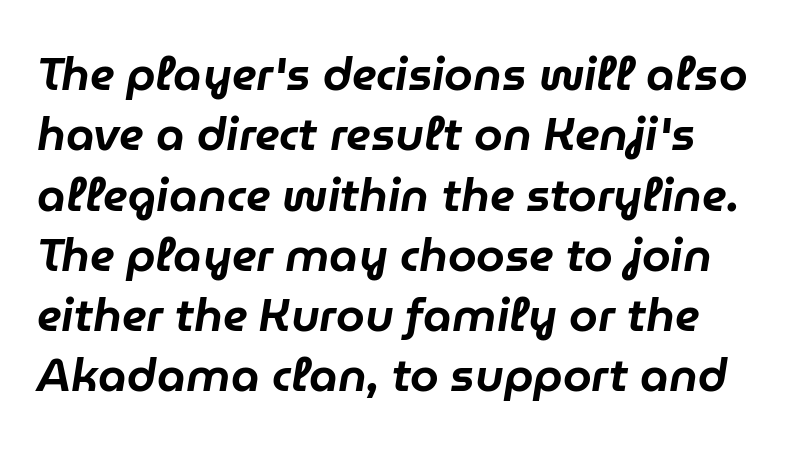
Q: Is the text italic (slanted)? A: Yes, it leans right by about 9 degrees.
Q: Is the text underlined? A: No.
Q: Is the spacing between letters normal or unusually wide? A: Normal.
Q: Is the spacing between lines tight, normal or loose? A: Normal.
Q: Width (condensed, normal, or wide)? A: Normal.
Q: Stroke contrast? A: Low.
Q: x-height? A: Medium.
Q: Monospaced? A: No.
